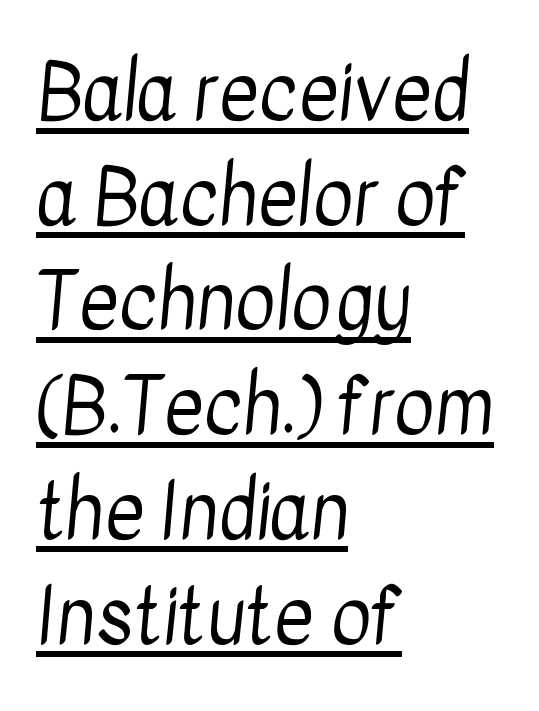
{"serif": "no", "bold": "no", "weight": "regular", "width": "condensed", "stroke_contrast": "low", "x_height": "medium", "monospaced": "no", "underline": "yes", "align": "left", "line_spacing": "normal", "line_spacing_ratio": 1.36, "letter_spacing": "normal", "letter_spacing_em": 0.0, "glyph_px": 77}
